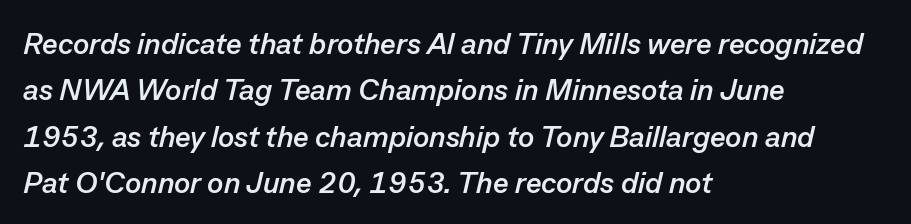
The image shows 30 px semibold type, italic (leaning right); set left-aligned, normal line spacing (1.55x), normal letter spacing, not underlined; low stroke contrast and a medium x-height.
